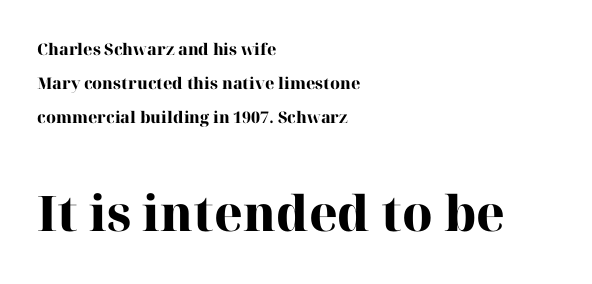
The image shows 49 px heavy serif type, upright; set left-aligned, loose line spacing (2.13x), normal letter spacing, not underlined; the second (bottom) block is 3.06x larger; high stroke contrast and a medium x-height.
